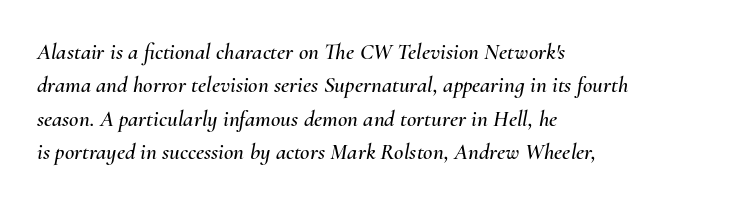
{"italic": "yes", "lean": "right", "slant_degrees": 10, "underline": "no", "align": "left", "line_spacing": "normal", "line_spacing_ratio": 1.45, "letter_spacing": "normal", "letter_spacing_em": 0.0, "glyph_px": 23}
